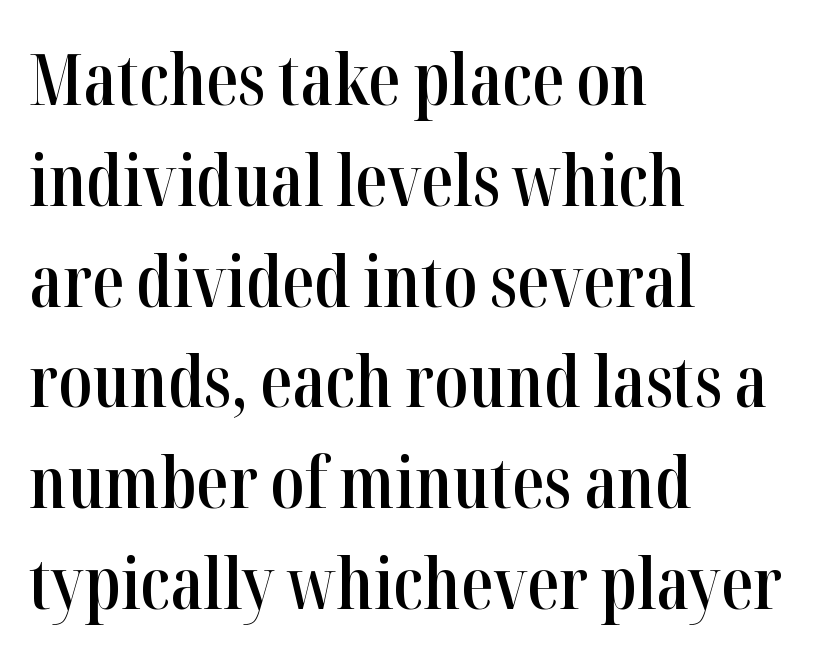
{"serif": "yes", "italic": "no", "bold": "semi", "weight": "semibold", "width": "condensed", "stroke_contrast": "high", "x_height": "medium", "monospaced": "no", "underline": "no", "align": "left", "line_spacing": "normal", "line_spacing_ratio": 1.42, "letter_spacing": "normal", "letter_spacing_em": 0.0, "glyph_px": 71}
